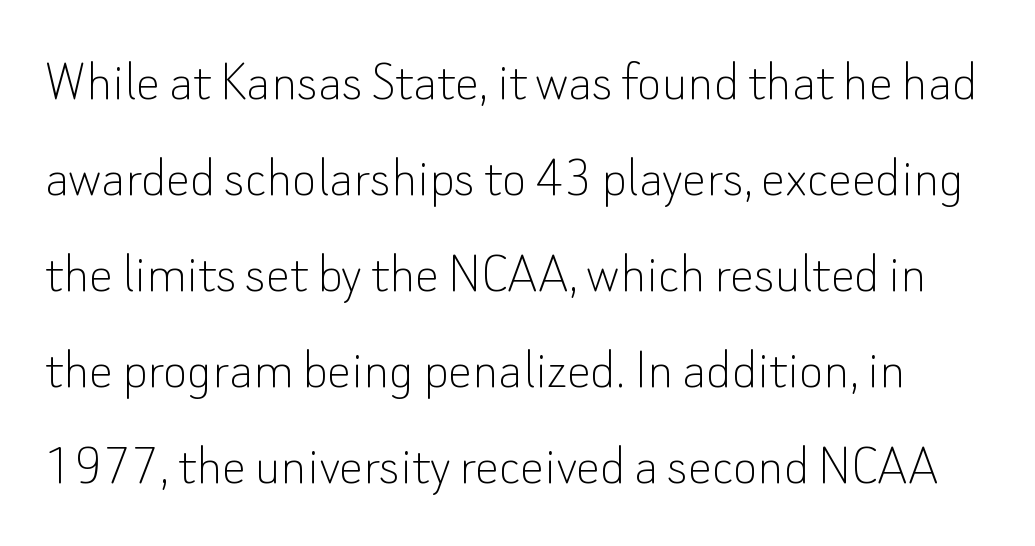
{"serif": "no", "italic": "no", "bold": "no", "weight": "thin", "width": "normal", "stroke_contrast": "low", "x_height": "small", "monospaced": "no", "underline": "no", "line_spacing": "normal", "line_spacing_ratio": 1.6, "letter_spacing": "normal", "letter_spacing_em": 0.0, "glyph_px": 60}
